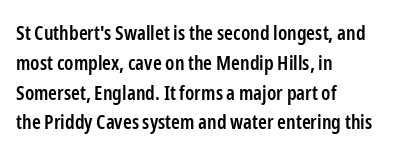
The image shows 20 px text type, upright; set left-aligned, normal line spacing (1.49x), normal letter spacing, not underlined.
